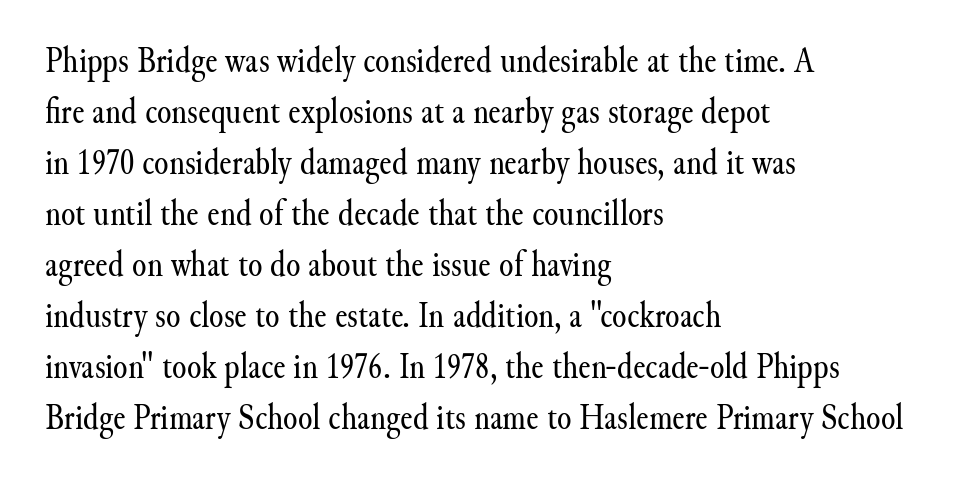
{"serif": "yes", "italic": "no", "bold": "no", "weight": "regular", "width": "normal", "stroke_contrast": "medium", "x_height": "small", "monospaced": "no", "underline": "no", "align": "left", "line_spacing": "normal", "line_spacing_ratio": 1.38, "letter_spacing": "normal", "letter_spacing_em": 0.0, "glyph_px": 37}
